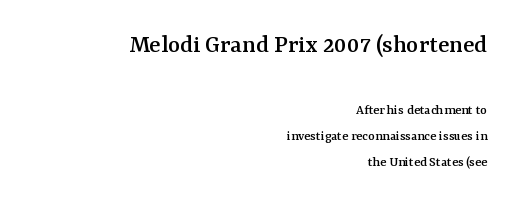
Bigger letters appear in the top chunk; the bottom chunk is reduced. Line ends are locked; line starts wander. Standard letterfit; no display-style spreading of the glyphs. Underline: absent. Posture: vertical.
